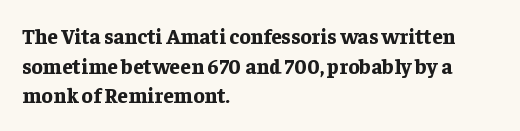
The vertical gap from one line to the next is medium. Beneath every word, the page is bare. Nothing unusual about the tracking: characters are spaced as the font intends. Its strokes are broad and dark, the hallmark of bold type. This sample uses an upright cut, with every glyph sitting square on the baseline. If you drew a ruler down the left edge, every line would touch it.
